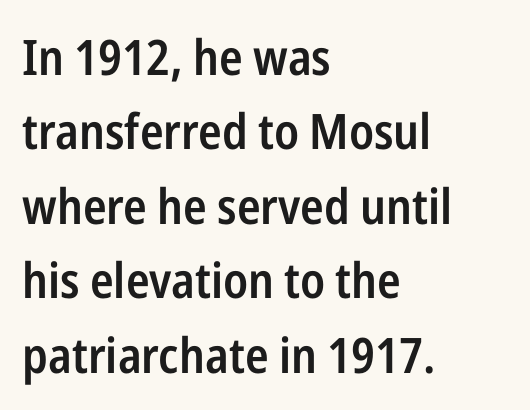
{"serif": "no", "italic": "no", "bold": "semi", "weight": "semibold", "width": "condensed", "stroke_contrast": "low", "x_height": "medium", "monospaced": "no", "underline": "no", "align": "left", "line_spacing": "normal", "line_spacing_ratio": 1.52, "letter_spacing": "normal", "letter_spacing_em": 0.0, "glyph_px": 49}
